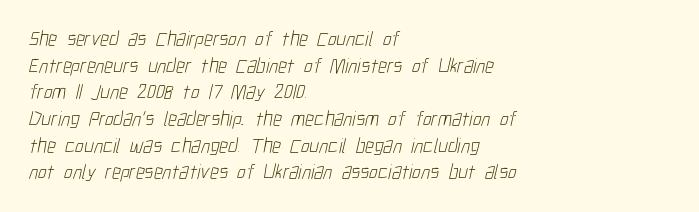
{"bold": "no", "underline": "no", "align": "left", "line_spacing": "normal", "line_spacing_ratio": 1.27, "letter_spacing": "normal", "letter_spacing_em": 0.0, "glyph_px": 21}
